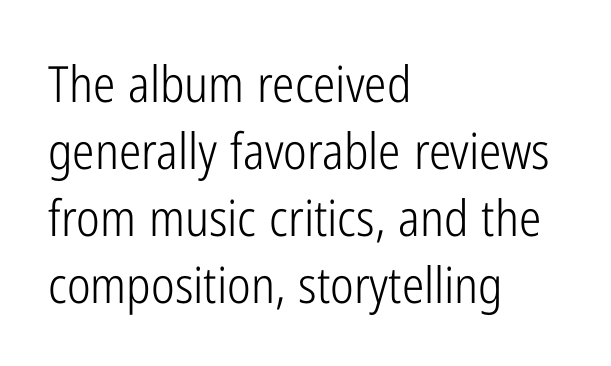
Q: Is the text bold? A: No.
Q: Is the text italic (slanted)? A: No, it is upright.
Q: Is the typeface a serif or a sans-serif typeface? A: Sans-serif.
Q: Is the text underlined? A: No.
Q: How is the paragraph aligned? A: Left-aligned.
Q: Is the spacing between letters normal or unusually wide? A: Normal.
Q: Is the spacing between lines tight, normal or loose? A: Normal.
Q: Width (condensed, normal, or wide)? A: Condensed.
Q: Stroke contrast? A: Low.
Q: x-height? A: Medium.
Q: Monospaced? A: No.
